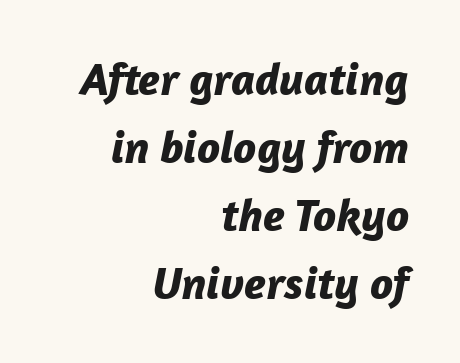
Rows of type keep a routine distance in the vertical direction. Italic? Definitely — the glyphs are oblique. Each word holds together tightly as a unit, with standard inter-letter gaps. Unmarked baselines from the first word to the last.
